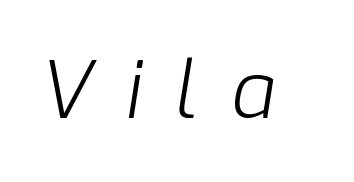
{"italic": "yes", "lean": "right", "slant_degrees": 9, "bold": "no", "weight": "light", "width": "normal", "stroke_contrast": "low", "x_height": "medium", "monospaced": "no", "underline": "no", "letter_spacing": "wide", "letter_spacing_em": 0.41, "glyph_px": 80}
